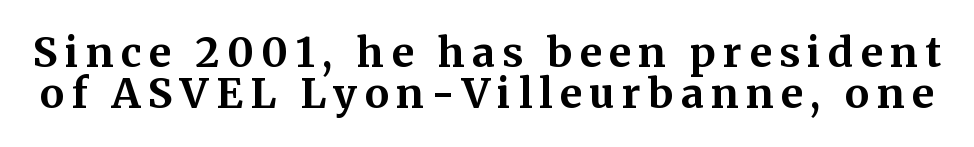
Q: Is the text bold? A: Yes.
Q: Is the text italic (slanted)? A: No, it is upright.
Q: Is the typeface a serif or a sans-serif typeface? A: Serif.
Q: Is the text underlined? A: No.
Q: Is the spacing between lines tight, normal or loose? A: Tight.
Q: Width (condensed, normal, or wide)? A: Normal.
Q: Stroke contrast? A: Medium.
Q: x-height? A: Medium.
Q: Monospaced? A: No.
